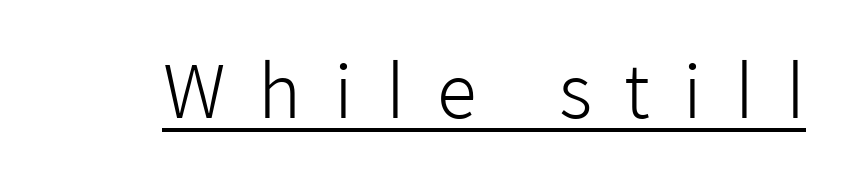
{"serif": "no", "italic": "no", "bold": "no", "weight": "light", "width": "normal", "stroke_contrast": "low", "x_height": "medium", "monospaced": "no", "underline": "yes", "letter_spacing": "wide", "letter_spacing_em": 0.45, "glyph_px": 73}
